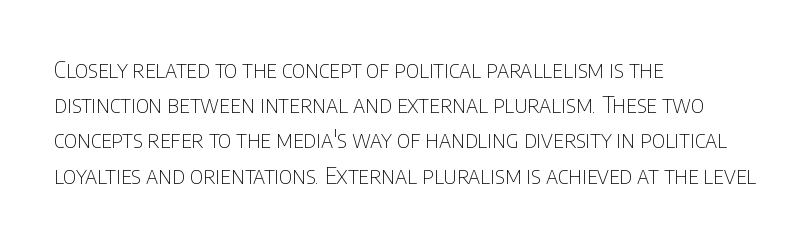
A typesetter would call this leading conventional body-copy spacing. Casual observation: everything's shoved over to the left. Counters stay open thanks to moderate or lighter strokes. The lettering stays uniformly vertical, giving the passage a roman look. No extra tracking has been applied to these lines. The gap between lines stays unmarked.
